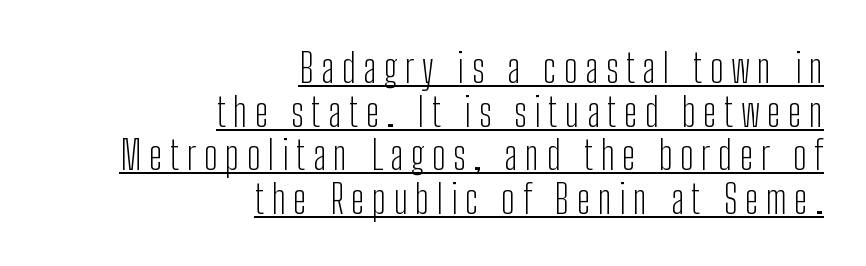
The image shows 40 px light, condensed sans-serif type, upright; set right-aligned, tight line spacing (1.09x), underlined; low stroke contrast and a medium x-height.
